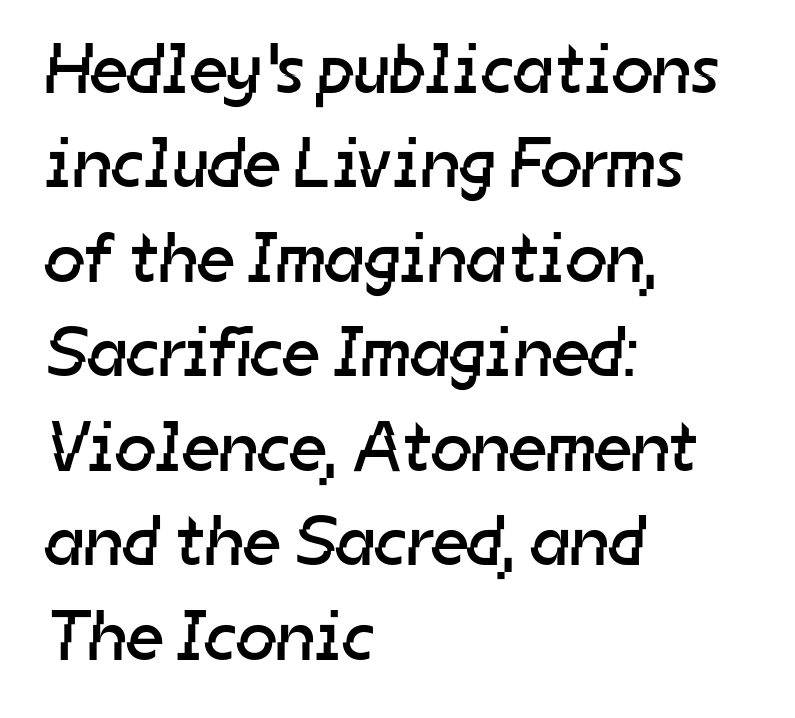
{"serif": "no", "bold": "no", "weight": "regular", "width": "normal", "stroke_contrast": "low", "x_height": "medium", "monospaced": "no", "underline": "no", "align": "left", "line_spacing": "normal", "line_spacing_ratio": 1.33, "letter_spacing": "normal", "letter_spacing_em": 0.0, "glyph_px": 71}
